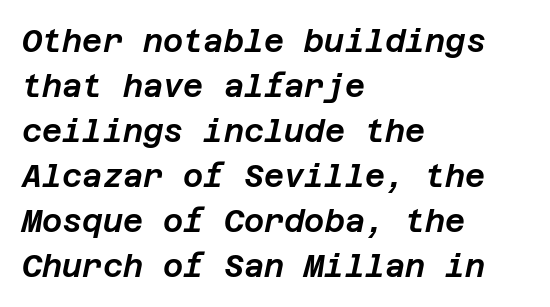
{"italic": "yes", "lean": "right", "slant_degrees": 12, "width": "normal", "stroke_contrast": "low", "x_height": "large", "underline": "no", "align": "left", "line_spacing": "normal", "line_spacing_ratio": 1.45, "letter_spacing": "normal", "letter_spacing_em": 0.0, "glyph_px": 31}
